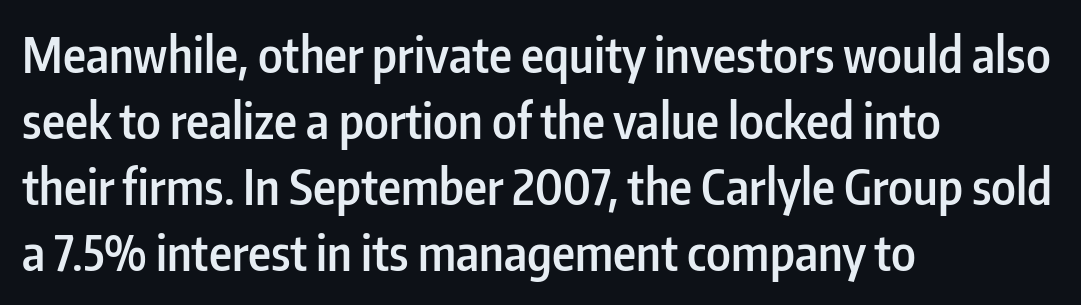
The rendering shows plain stroke endings on the letterforms — a sans-serif design. Left-aligned paragraph, ragged on the right. The type sits square on the baseline with zero lean. These lines sit exactly where default settings would place them.
